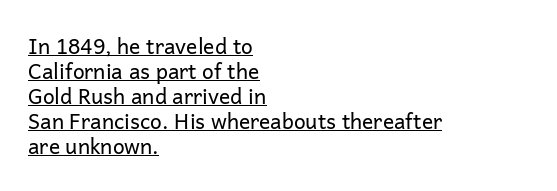
Q: Is the text bold? A: No.
Q: Is the text italic (slanted)? A: No, it is upright.
Q: Is the text underlined? A: Yes.
Q: How is the paragraph aligned? A: Left-aligned.
Q: Is the spacing between letters normal or unusually wide? A: Normal.
